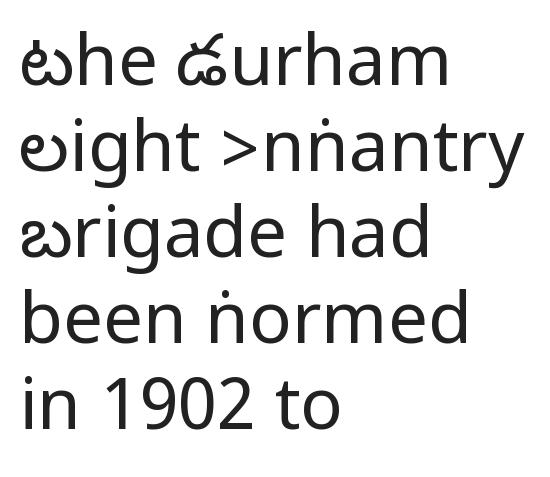
The image shows 71 px regular-weight, condensed sans-serif type, upright; set left-aligned, line spacing 1.21x, normal letter spacing, not underlined; low stroke contrast.
